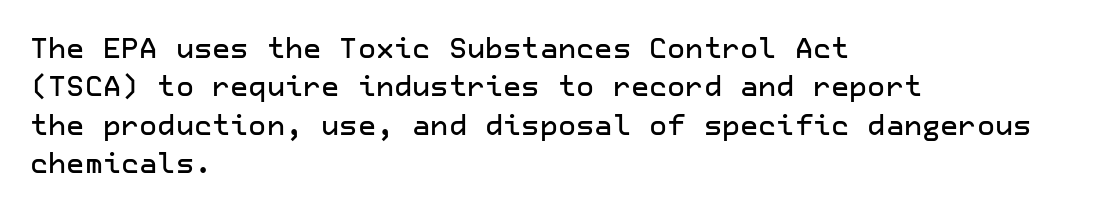
{"serif": "no", "italic": "no", "width": "normal", "stroke_contrast": "low", "x_height": "medium", "underline": "no", "align": "left", "line_spacing": "normal", "line_spacing_ratio": 1.37, "letter_spacing": "normal", "letter_spacing_em": 0.0, "glyph_px": 28}
